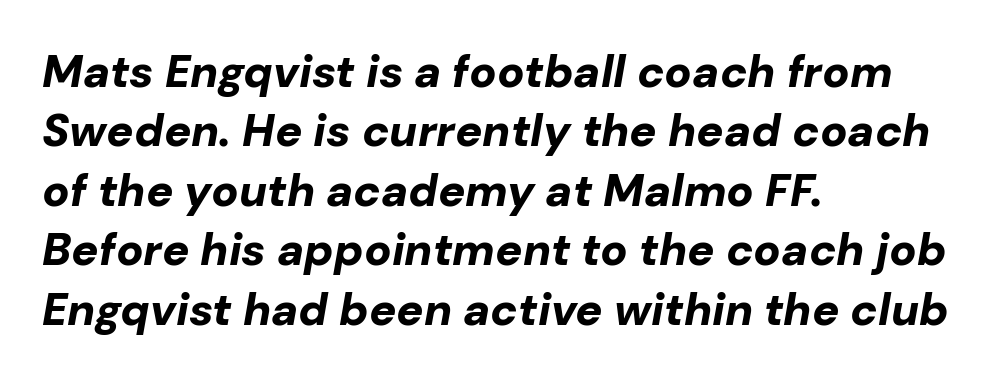
Lines of text with bare space underneath. Honestly, the row spacing looks completely unremarkable. Thick stems and heavy bowls — unmistakably bold. There's an unmistakable incline to the writing here. These lines stack with their left ends in a neat column.
